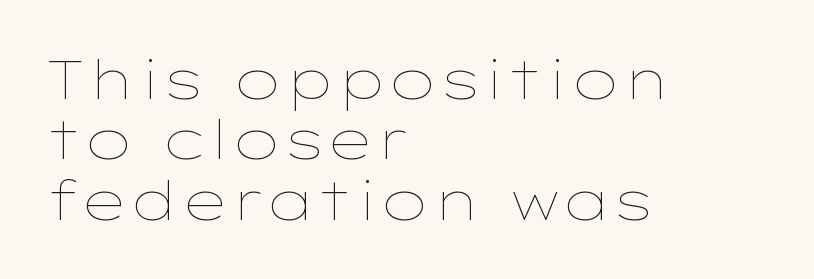
Q: Is the text bold? A: No.
Q: Is the text italic (slanted)? A: No, it is upright.
Q: Is the text underlined? A: No.
Q: How is the paragraph aligned? A: Left-aligned.
Q: Is the spacing between letters normal or unusually wide? A: Normal.
Q: Is the spacing between lines tight, normal or loose? A: Tight.
Q: Width (condensed, normal, or wide)? A: Wide.
Q: Stroke contrast? A: Low.
Q: x-height? A: Medium.
Q: Monospaced? A: No.
